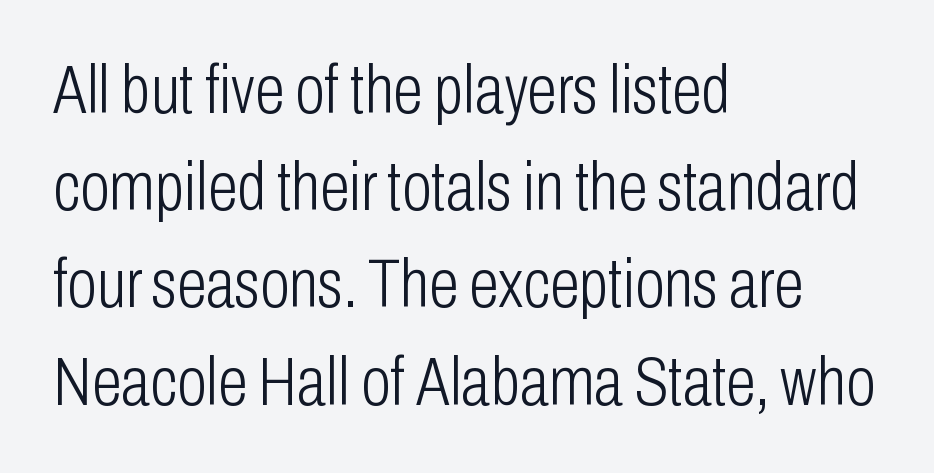
Q: Is the text bold? A: No.
Q: Is the text italic (slanted)? A: No, it is upright.
Q: Is the typeface a serif or a sans-serif typeface? A: Sans-serif.
Q: Is the text underlined? A: No.
Q: How is the paragraph aligned? A: Left-aligned.
Q: Is the spacing between letters normal or unusually wide? A: Normal.
Q: Is the spacing between lines tight, normal or loose? A: Normal.
Q: Width (condensed, normal, or wide)? A: Condensed.
Q: Stroke contrast? A: Low.
Q: x-height? A: Medium.
Q: Monospaced? A: No.
